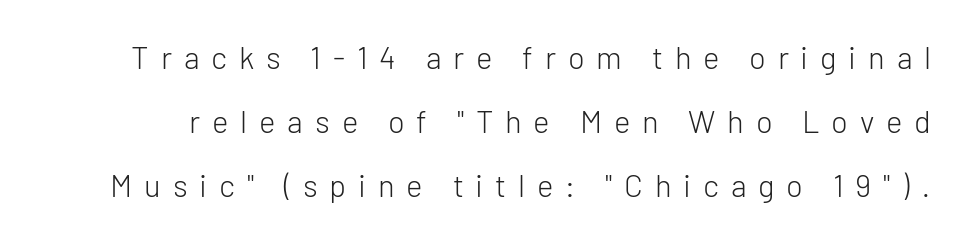
{"serif": "no", "italic": "no", "bold": "no", "weight": "light", "width": "normal", "stroke_contrast": "low", "x_height": "medium", "monospaced": "no", "underline": "no", "line_spacing": "loose", "line_spacing_ratio": 2.06, "letter_spacing": "wide", "letter_spacing_em": 0.38, "glyph_px": 31}
